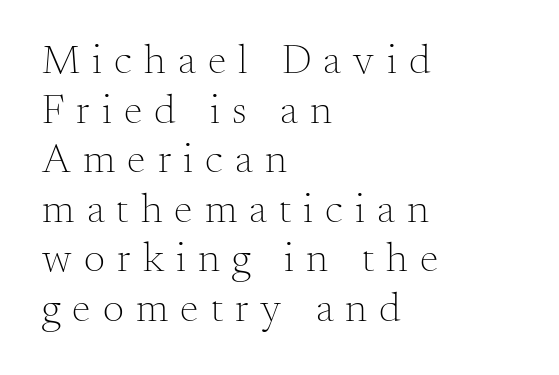
The image shows 42 px light serif type, upright; set left-aligned, line spacing 1.18x, unusually wide letter spacing (+0.29 em), not underlined; medium stroke contrast and a small x-height.
